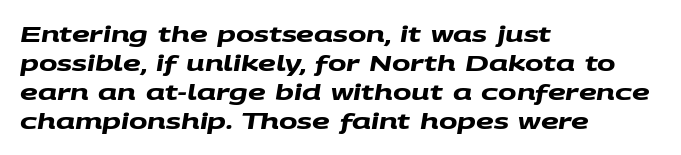
The image shows 22 px bold type; set left-aligned, normal line spacing (1.32x), normal letter spacing, not underlined.
